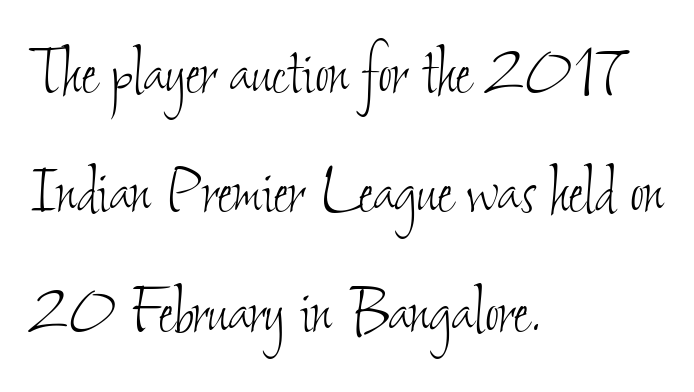
Q: Is the text bold? A: No.
Q: Is the text underlined? A: No.
Q: How is the paragraph aligned? A: Left-aligned.
Q: Is the spacing between letters normal or unusually wide? A: Normal.
Q: Is the spacing between lines tight, normal or loose? A: Normal.
Q: Width (condensed, normal, or wide)? A: Condensed.
Q: Stroke contrast? A: Low.
Q: x-height? A: Small.
Q: Monospaced? A: No.
